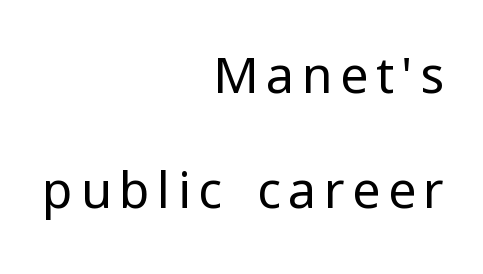
The image shows 50 px regular-weight sans-serif type, upright; set right-aligned, loose line spacing (2.31x), not underlined; low stroke contrast and a medium x-height.
